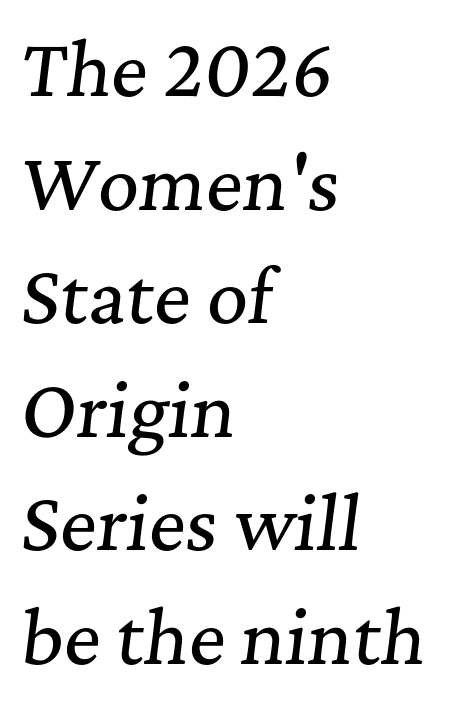
{"serif": "yes", "italic": "yes", "lean": "right", "slant_degrees": 7, "width": "normal", "stroke_contrast": "medium", "x_height": "medium", "monospaced": "no", "underline": "no", "align": "left", "line_spacing": "normal", "line_spacing_ratio": 1.6, "letter_spacing": "normal", "letter_spacing_em": 0.0, "glyph_px": 71}
